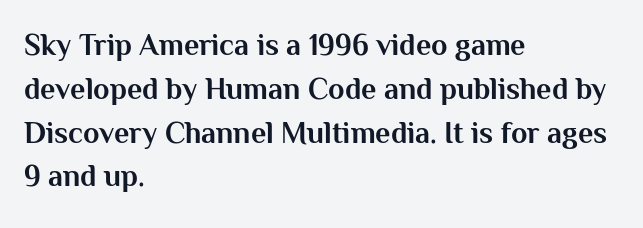
{"serif": "no", "italic": "no", "bold": "yes", "weight": "bold", "width": "normal", "stroke_contrast": "medium", "x_height": "medium", "monospaced": "no", "underline": "no", "align": "left", "line_spacing": "normal", "line_spacing_ratio": 1.46, "letter_spacing": "normal", "letter_spacing_em": 0.0, "glyph_px": 30}
